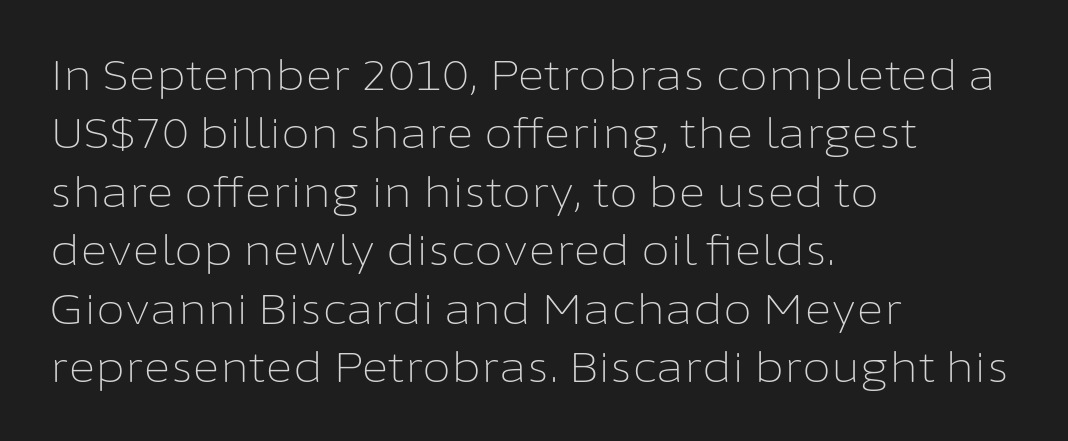
Compared with typical paragraphs, the rows here are spaced about the same. Has an underline been added? It has not. Unlike italic type, these characters show no tilt at all. Nothing unusual about the tracking: characters are spaced as the font intends.
